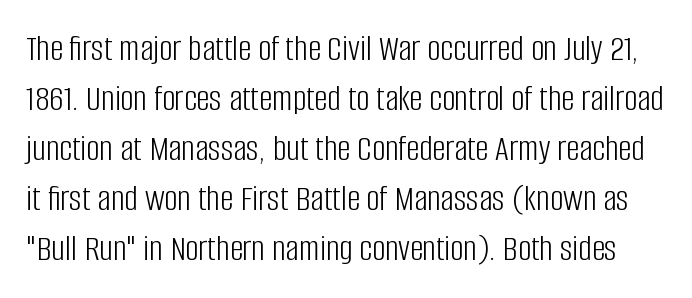
These lines are composed in type without serifs. Horizontal bands of white between lines are of average thickness. Words appear dense and cohesive because spacing is normal. Decoration check: the copy has no underline. The face used here is proportionally spaced, like ordinary book or web type.
